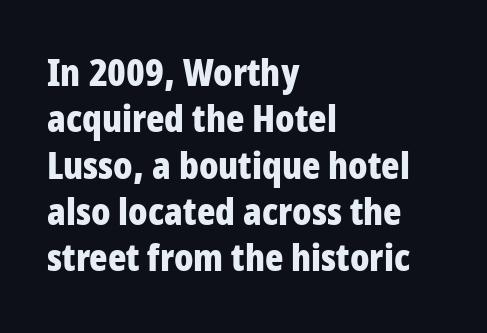
Q: Is the text bold? A: Yes.
Q: Is the text italic (slanted)? A: No, it is upright.
Q: Is the typeface a serif or a sans-serif typeface? A: Sans-serif.
Q: Is the text underlined? A: No.
Q: How is the paragraph aligned? A: Left-aligned.
Q: Is the spacing between letters normal or unusually wide? A: Normal.
Q: Width (condensed, normal, or wide)? A: Condensed.
Q: Stroke contrast? A: Low.
Q: x-height? A: Large.
Q: Monospaced? A: No.
